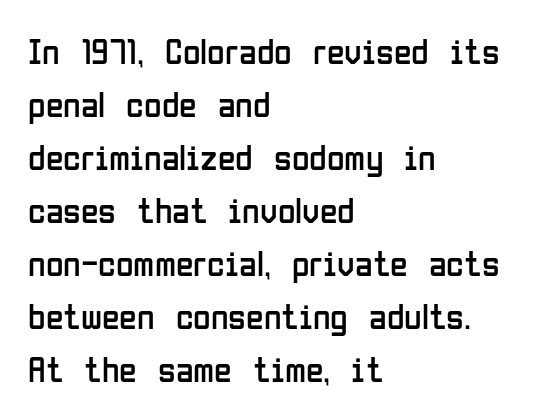
{"serif": "no", "italic": "no", "bold": "no", "weight": "regular", "width": "condensed", "stroke_contrast": "low", "x_height": "medium", "monospaced": "no", "underline": "no", "align": "left", "line_spacing": "normal", "line_spacing_ratio": 1.47, "letter_spacing": "normal", "letter_spacing_em": 0.0, "glyph_px": 36}
